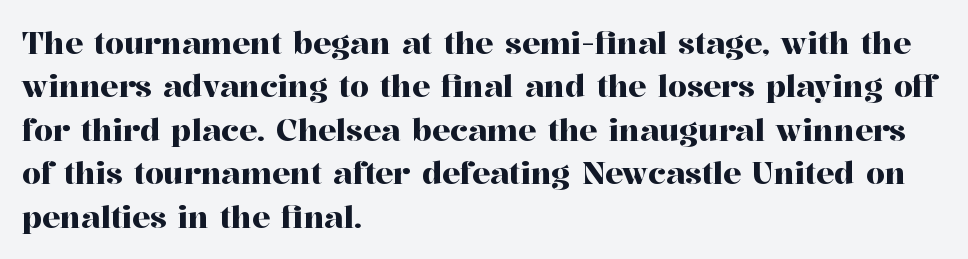
{"serif": "yes", "italic": "no", "width": "normal", "stroke_contrast": "high", "x_height": "medium", "monospaced": "no", "underline": "no", "align": "left", "line_spacing": "normal", "line_spacing_ratio": 1.45, "letter_spacing": "normal", "letter_spacing_em": 0.0, "glyph_px": 30}
